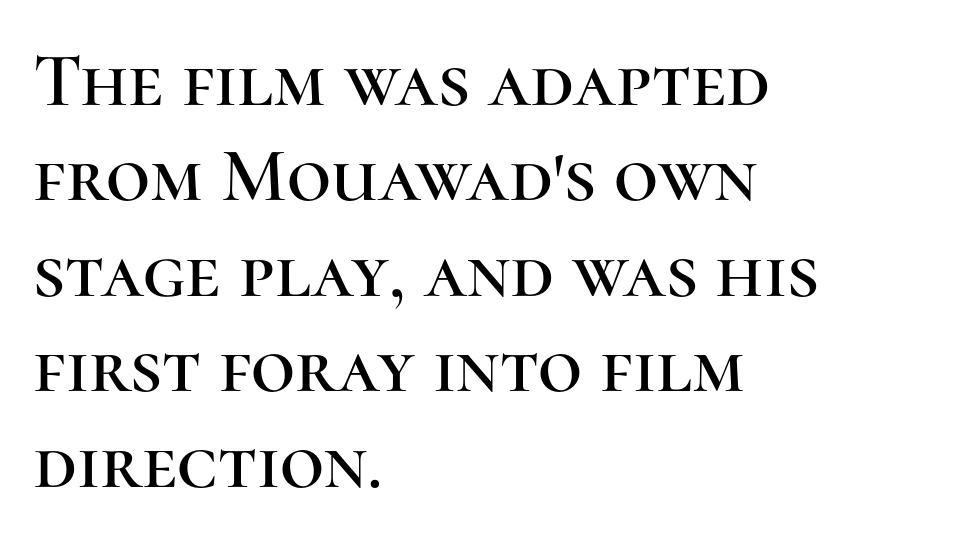
Q: Is the text italic (slanted)? A: No, it is upright.
Q: Is the typeface a serif or a sans-serif typeface? A: Serif.
Q: Is the text underlined? A: No.
Q: How is the paragraph aligned? A: Left-aligned.
Q: Is the spacing between letters normal or unusually wide? A: Normal.
Q: Width (condensed, normal, or wide)? A: Normal.
Q: Stroke contrast? A: High.
Q: x-height? A: Medium.
Q: Monospaced? A: No.
